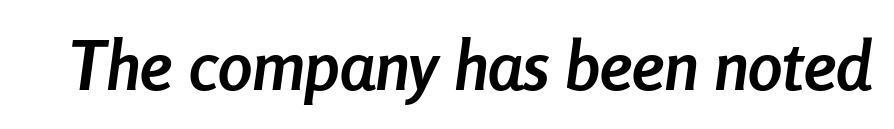
The image shows 69 px semibold, condensed type, italic (leaning right); set normal letter spacing, not underlined; low stroke contrast and a medium x-height.
